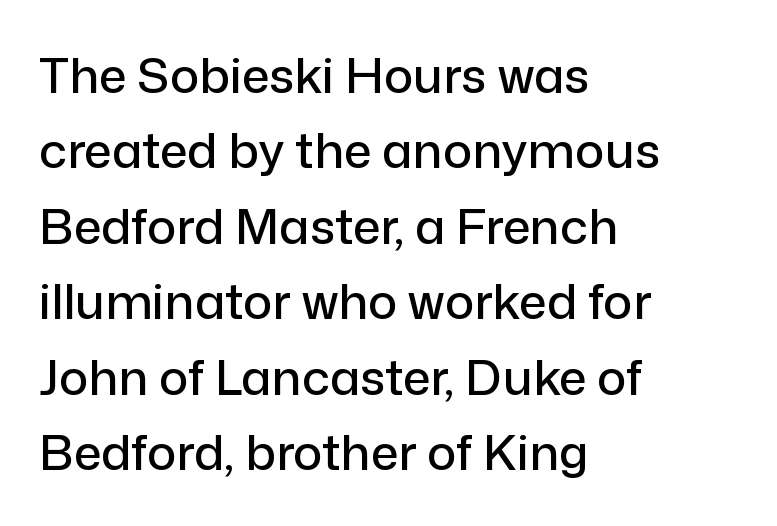
The image shows 49 px sans-serif type, upright; set left-aligned, normal line spacing (1.54x), normal letter spacing, not underlined; low stroke contrast and a medium x-height.
